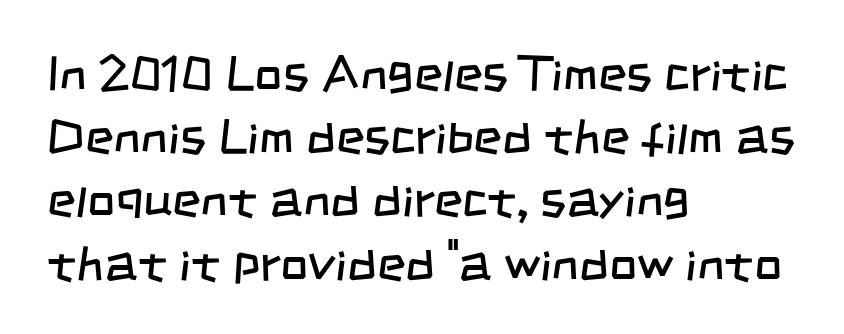
The image shows 49 px regular-weight, condensed sans-serif type; set left-aligned, normal line spacing (1.29x), normal letter spacing, not underlined; low stroke contrast and a large x-height.
